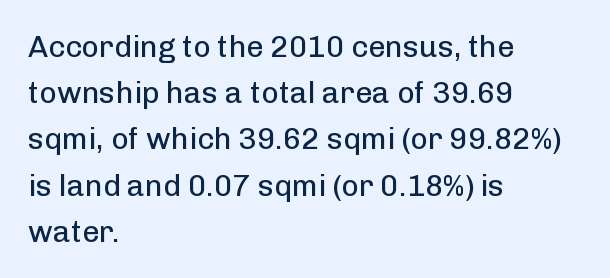
Q: Is the text bold? A: No.
Q: Is the text italic (slanted)? A: No, it is upright.
Q: Is the typeface a serif or a sans-serif typeface? A: Sans-serif.
Q: Is the text underlined? A: No.
Q: How is the paragraph aligned? A: Left-aligned.
Q: Is the spacing between letters normal or unusually wide? A: Normal.
Q: Is the spacing between lines tight, normal or loose? A: Normal.
Q: Width (condensed, normal, or wide)? A: Normal.
Q: Stroke contrast? A: Low.
Q: x-height? A: Medium.
Q: Monospaced? A: No.
